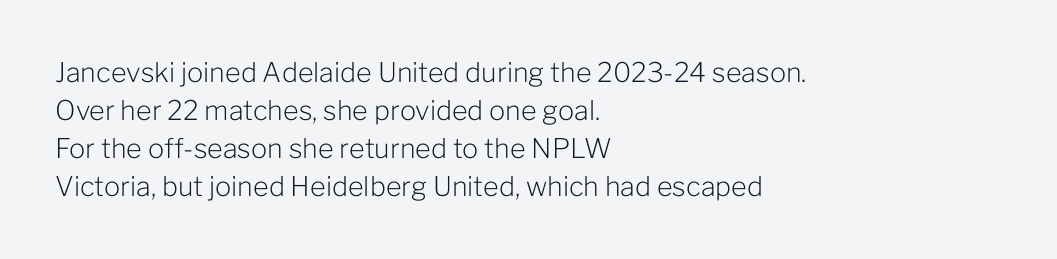
{"italic": "no", "bold": "no", "underline": "no", "align": "left", "line_spacing": "normal", "line_spacing_ratio": 1.41, "letter_spacing": "normal", "letter_spacing_em": 0.0, "glyph_px": 27}
